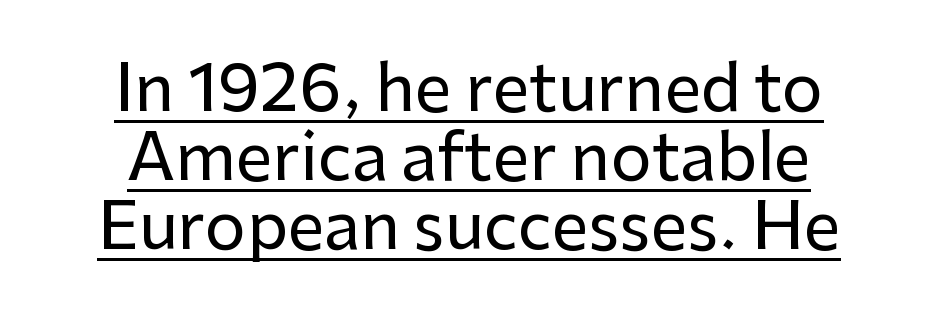
{"serif": "no", "italic": "no", "width": "normal", "stroke_contrast": "low", "x_height": "medium", "monospaced": "no", "underline": "yes", "align": "center", "line_spacing": "tight", "line_spacing_ratio": 1.06, "letter_spacing": "normal", "letter_spacing_em": 0.0, "glyph_px": 65}
